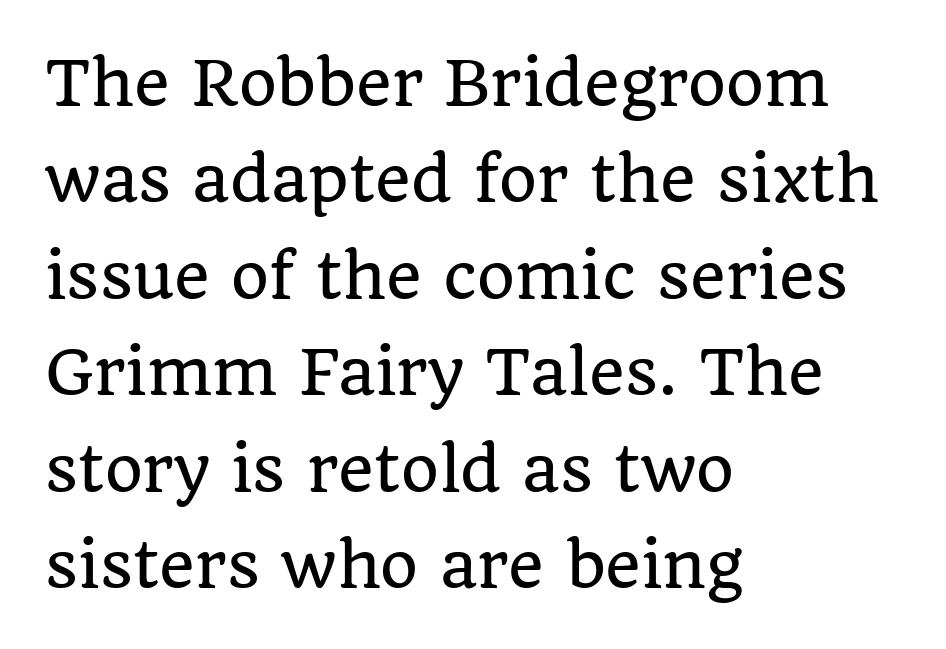
This sample uses an upright cut, with every glyph sitting square on the baseline. The passage shown stacks its lines at a standard gap. You could call the tracking neutral — neither tight nor loose. The lines in this sample share a left origin and differ only in where they stop. Spacing verdict: proportional, widths tailored to each character. Only glyphs here, with clear space below each row.
